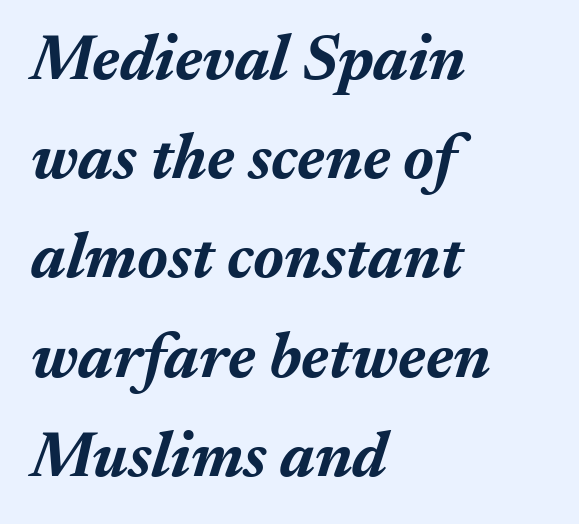
The image shows 64 px bold type, italic (leaning right); set left-aligned, normal line spacing (1.55x), normal letter spacing, not underlined; medium stroke contrast and a medium x-height.
